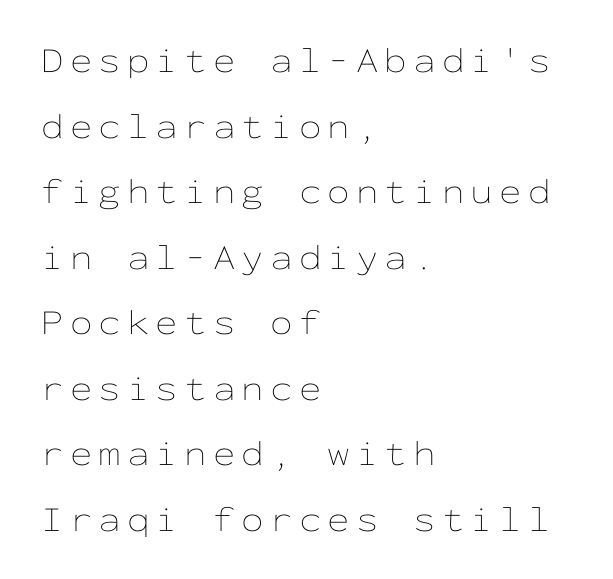
The image shows 36 px thin, wide type, upright, monospaced; set left-aligned, line spacing 1.82x, not underlined; low stroke contrast and a medium x-height.
